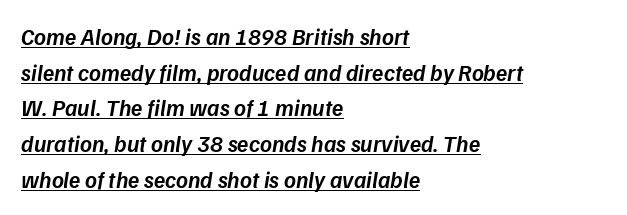
The image shows 23 px text type, italic (leaning right); set left-aligned, normal line spacing (1.55x), normal letter spacing, underlined.
